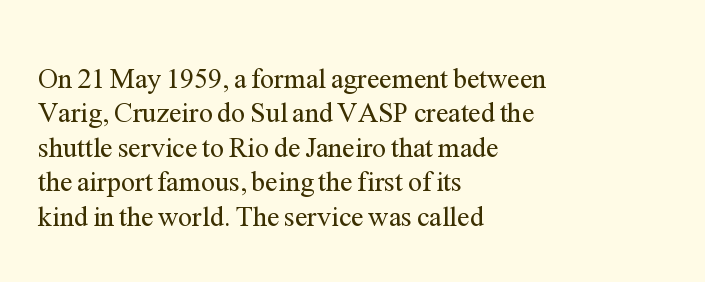
{"serif": "yes", "italic": "no", "bold": "no", "weight": "regular", "width": "normal", "stroke_contrast": "medium", "x_height": "medium", "monospaced": "no", "underline": "no", "align": "left", "line_spacing_ratio": 1.23, "letter_spacing": "normal", "letter_spacing_em": 0.0, "glyph_px": 28}
